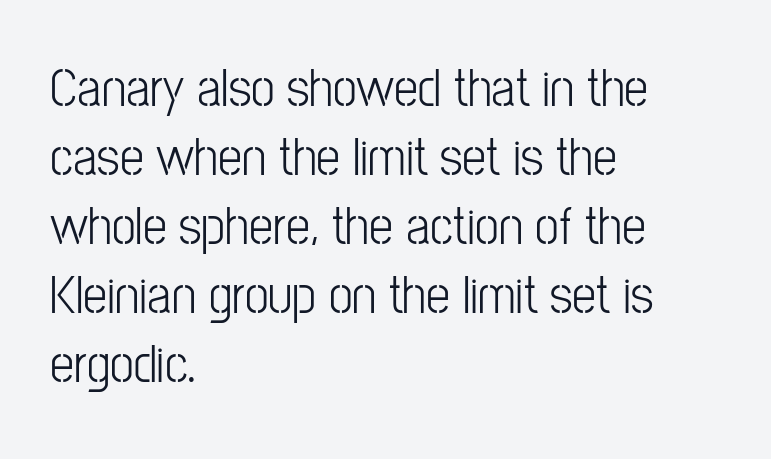
{"serif": "no", "italic": "no", "bold": "no", "weight": "light", "width": "condensed", "stroke_contrast": "low", "x_height": "medium", "monospaced": "no", "underline": "no", "align": "left", "line_spacing": "normal", "line_spacing_ratio": 1.28, "letter_spacing": "normal", "letter_spacing_em": 0.0, "glyph_px": 54}
